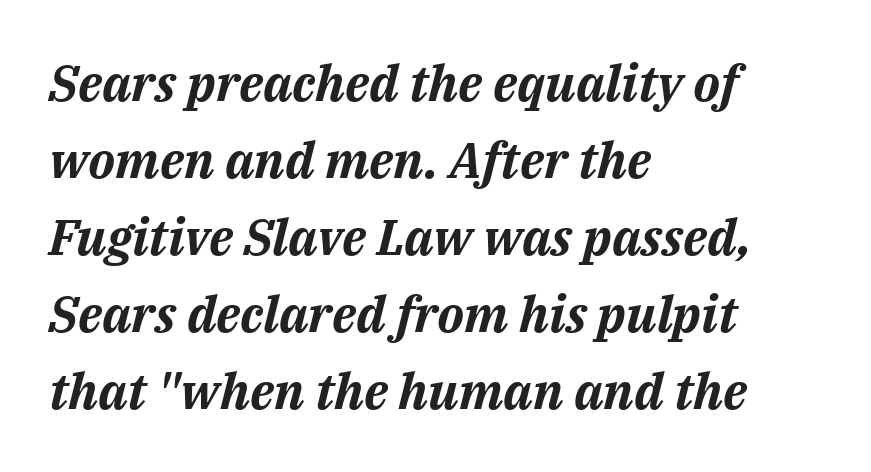
{"italic": "yes", "lean": "right", "slant_degrees": 14, "bold": "yes", "weight": "bold", "width": "normal", "stroke_contrast": "medium", "x_height": "medium", "monospaced": "no", "underline": "no", "align": "left", "line_spacing": "normal", "line_spacing_ratio": 1.54, "letter_spacing": "normal", "letter_spacing_em": 0.0, "glyph_px": 50}
